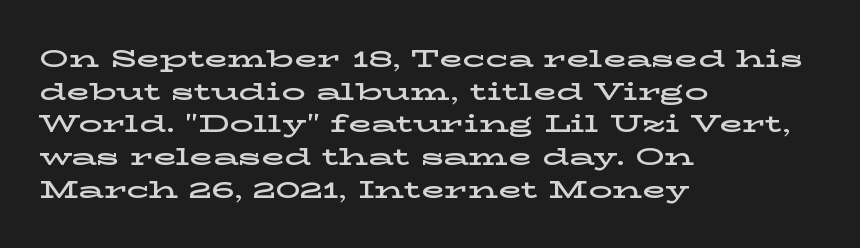
The vertical gap from one line to the next is medium. The rendering keeps characters at their native spacing. The axis of the letterforms is exactly vertical. Bare-footed words on every line. In CSS terms this would be text-align: left.
